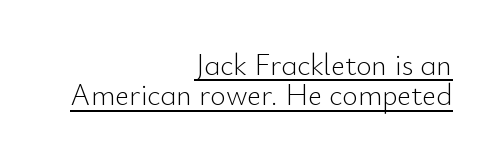
The image shows 30 px light sans-serif type, upright; set right-aligned, tight line spacing (1.01x), normal letter spacing, underlined; low stroke contrast and a small x-height.
